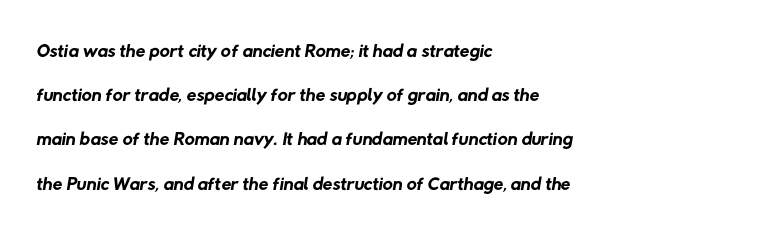
Q: Is the text bold? A: No.
Q: Is the typeface a serif or a sans-serif typeface? A: Sans-serif.
Q: Is the text underlined? A: No.
Q: How is the paragraph aligned? A: Left-aligned.
Q: Is the spacing between letters normal or unusually wide? A: Normal.
Q: Is the spacing between lines tight, normal or loose? A: Normal.
Q: Width (condensed, normal, or wide)? A: Normal.
Q: Stroke contrast? A: Low.
Q: x-height? A: Medium.
Q: Monospaced? A: No.
